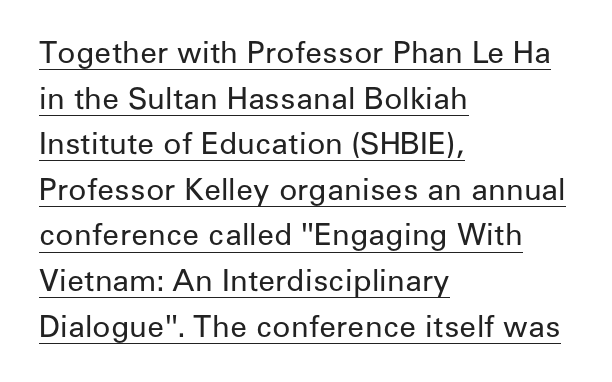
{"serif": "no", "italic": "no", "bold": "no", "weight": "regular", "width": "normal", "stroke_contrast": "low", "x_height": "medium", "monospaced": "no", "underline": "yes", "align": "left", "line_spacing": "normal", "line_spacing_ratio": 1.52, "letter_spacing": "normal", "letter_spacing_em": 0.0, "glyph_px": 30}
